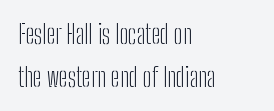
{"italic": "no", "bold": "no", "underline": "no", "align": "left", "line_spacing": "normal", "line_spacing_ratio": 1.65, "letter_spacing": "normal", "letter_spacing_em": 0.0, "glyph_px": 26}
